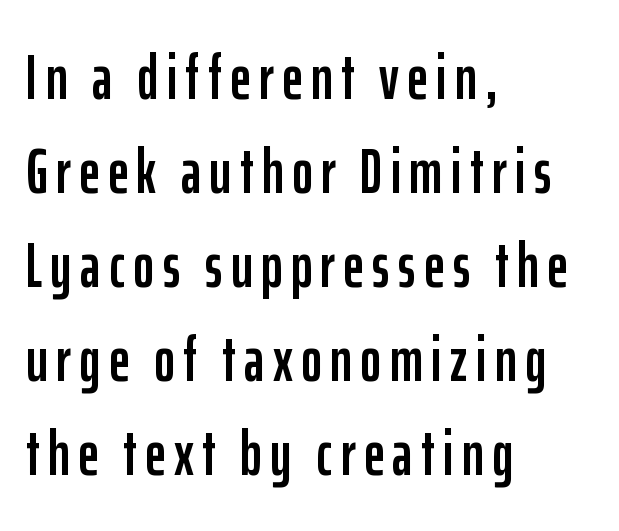
This block has exactly the height ordinary leading produces. This rendering features lettering with no underline. Varying glyph widths throughout — classic text-font behaviour. What kind of face is this? One without serifs — a sans.
